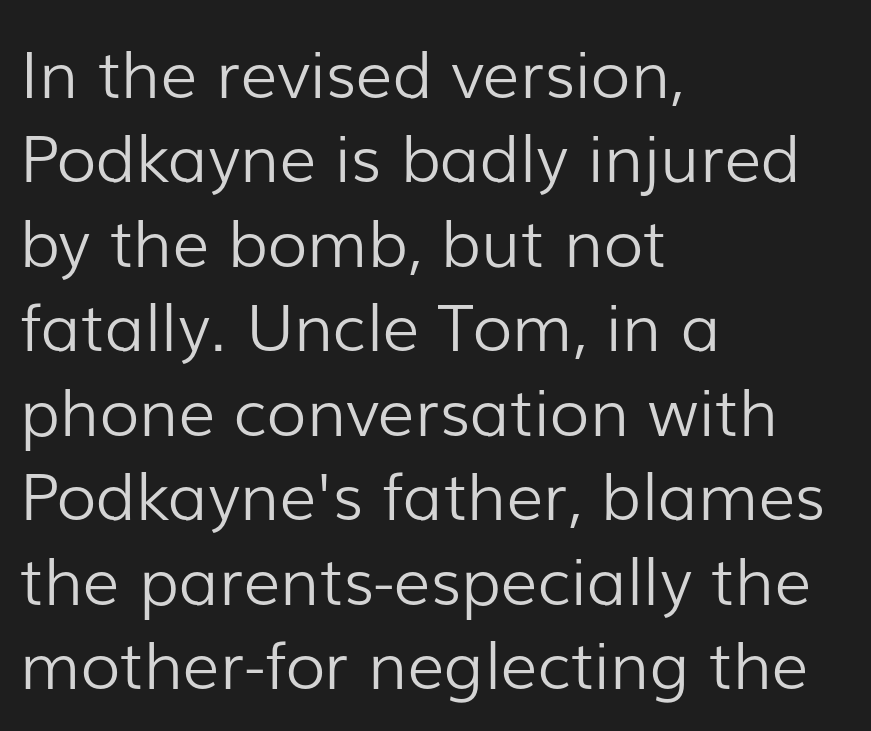
Q: Is the text bold? A: No.
Q: Is the text italic (slanted)? A: No, it is upright.
Q: Is the typeface a serif or a sans-serif typeface? A: Sans-serif.
Q: Is the text underlined? A: No.
Q: How is the paragraph aligned? A: Left-aligned.
Q: Is the spacing between letters normal or unusually wide? A: Normal.
Q: Is the spacing between lines tight, normal or loose? A: Normal.
Q: Width (condensed, normal, or wide)? A: Normal.
Q: Stroke contrast? A: Low.
Q: x-height? A: Medium.
Q: Monospaced? A: No.
